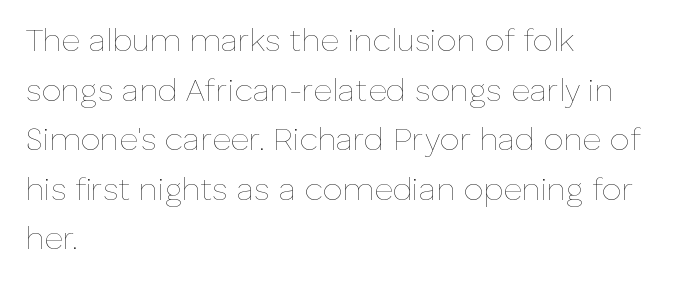
The image shows 32 px thin type, upright; set left-aligned, normal line spacing (1.55x), normal letter spacing, not underlined; low stroke contrast and a medium x-height.
